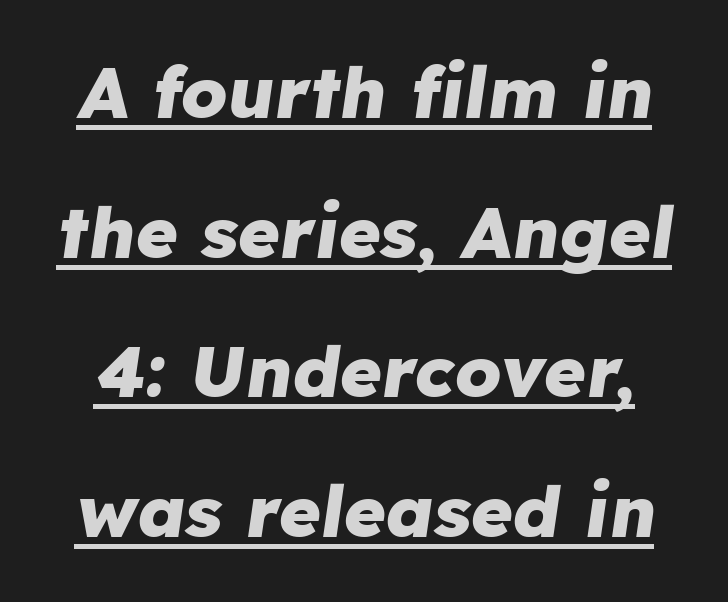
How heavy is the stroke? Heavy — this is a bold. Spacing between characters is what you'd get straight out of the box. Slanted lettering throughout. Each line of the rendering has a horizontal stroke beneath the glyphs. Does the leading feel generous? Absolutely, it's lavish. Looks like regular typesetting: each glyph gets only the width it needs.
